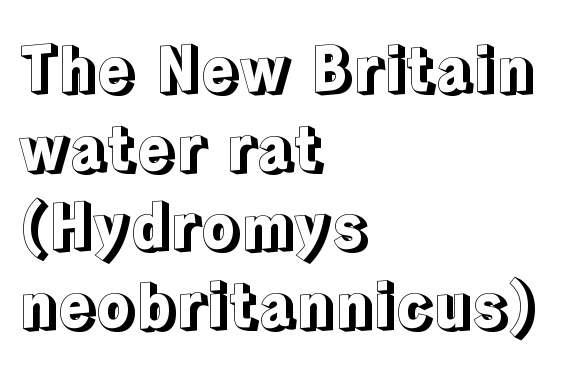
The image shows 62 px text type, upright; set left-aligned, normal line spacing (1.27x), normal letter spacing, not underlined; a medium x-height.
